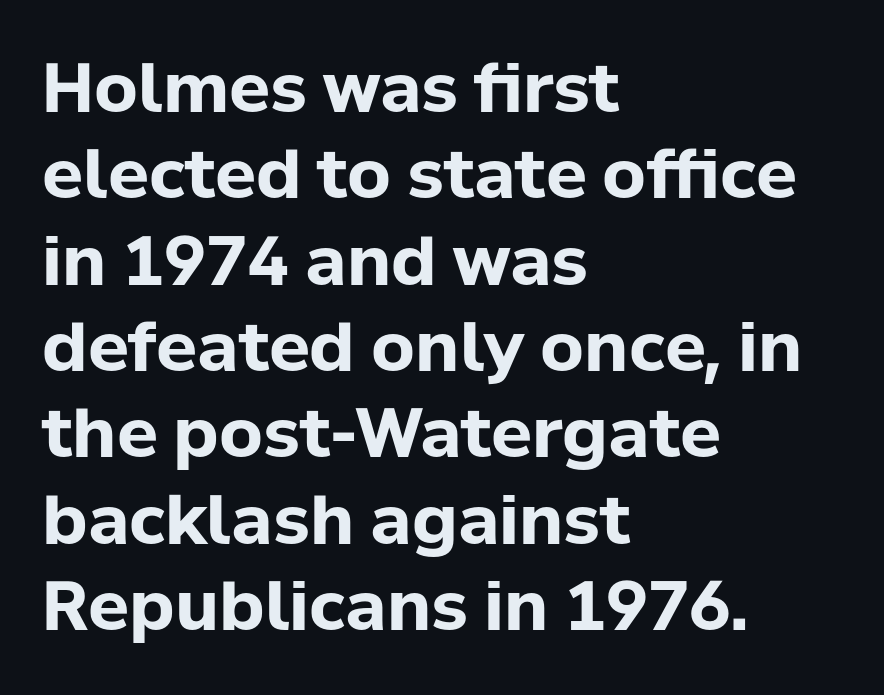
Q: Is the text bold? A: Yes.
Q: Is the text italic (slanted)? A: No, it is upright.
Q: Is the typeface a serif or a sans-serif typeface? A: Sans-serif.
Q: Is the text underlined? A: No.
Q: How is the paragraph aligned? A: Left-aligned.
Q: Is the spacing between letters normal or unusually wide? A: Normal.
Q: Is the spacing between lines tight, normal or loose? A: Normal.
Q: Width (condensed, normal, or wide)? A: Normal.
Q: Stroke contrast? A: Low.
Q: x-height? A: Medium.
Q: Monospaced? A: No.
